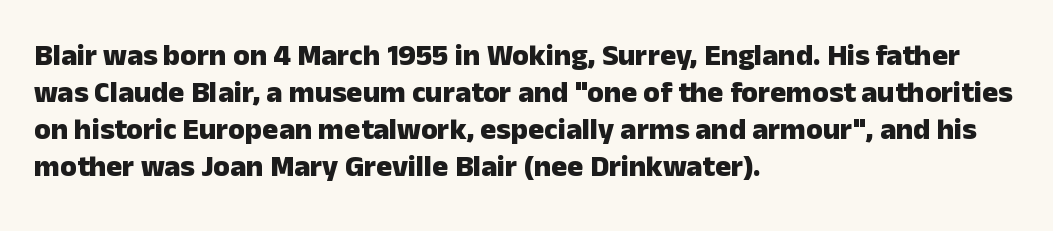
Q: Is the text bold? A: Yes.
Q: Is the text italic (slanted)? A: No, it is upright.
Q: Is the typeface a serif or a sans-serif typeface? A: Sans-serif.
Q: Is the text underlined? A: No.
Q: How is the paragraph aligned? A: Left-aligned.
Q: Is the spacing between letters normal or unusually wide? A: Normal.
Q: Width (condensed, normal, or wide)? A: Normal.
Q: Stroke contrast? A: Low.
Q: x-height? A: Medium.
Q: Monospaced? A: No.
